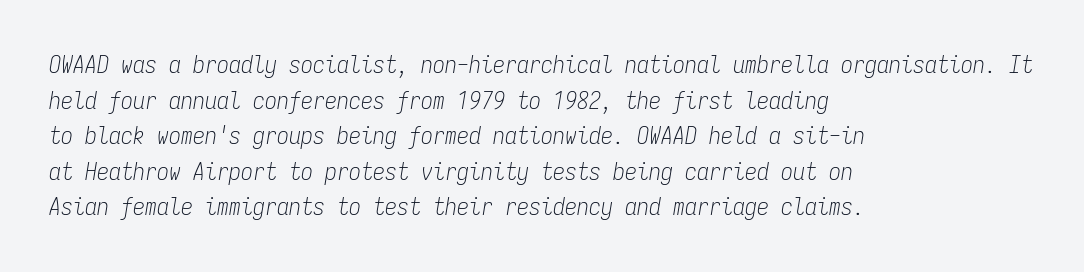
The string is rendered with underlining switched off. The letterforms sit shoulder to shoulder at normal distance. No chunkiness to these letters — they're not bold. Does the copy run flush right? No — it runs flush left. These lines sit exactly where default settings would place them.
